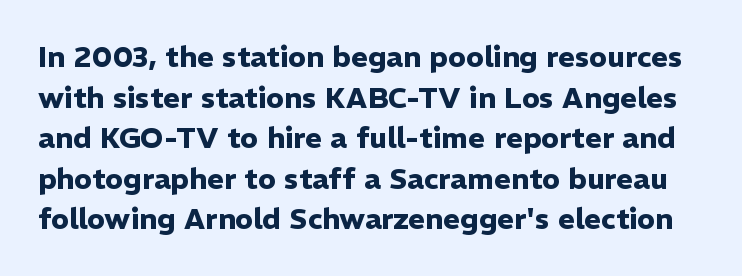
Q: Is the text bold? A: Yes.
Q: Is the text italic (slanted)? A: No, it is upright.
Q: Is the typeface a serif or a sans-serif typeface? A: Sans-serif.
Q: Is the text underlined? A: No.
Q: Is the spacing between letters normal or unusually wide? A: Normal.
Q: Is the spacing between lines tight, normal or loose? A: Normal.
Q: Width (condensed, normal, or wide)? A: Normal.
Q: Stroke contrast? A: Low.
Q: x-height? A: Medium.
Q: Monospaced? A: No.
